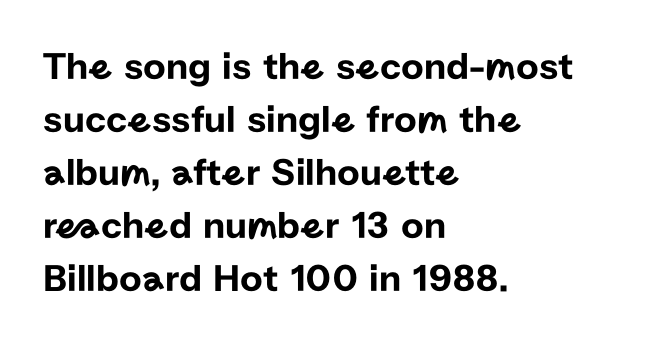
{"serif": "no", "italic": "no", "width": "normal", "stroke_contrast": "low", "x_height": "medium", "monospaced": "no", "underline": "no", "align": "left", "line_spacing": "normal", "line_spacing_ratio": 1.36, "letter_spacing": "normal", "letter_spacing_em": 0.0, "glyph_px": 39}
